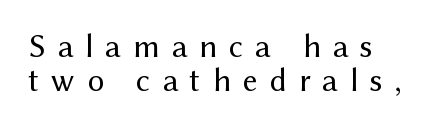
The image shows 33 px regular-weight sans-serif type, upright; set left-aligned, tight line spacing (1.04x), unusually wide letter spacing (+0.36 em), not underlined; medium stroke contrast and a medium x-height.
